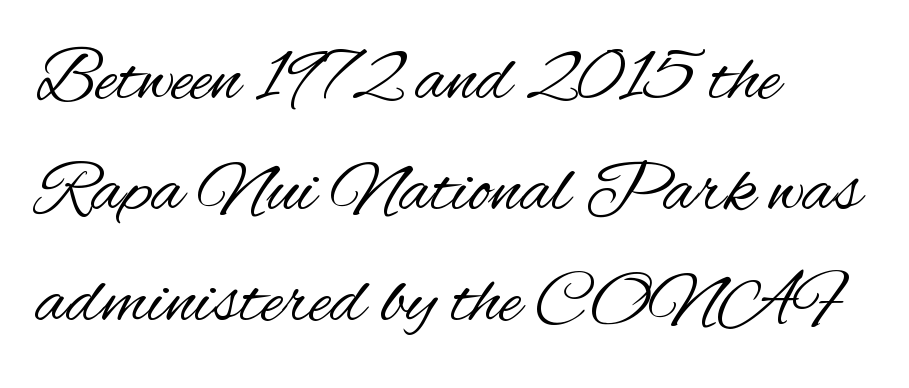
The image shows 75 px regular-weight, condensed sans-serif type; set left-aligned, normal line spacing (1.48x), normal letter spacing, not underlined; medium stroke contrast and a small x-height.
